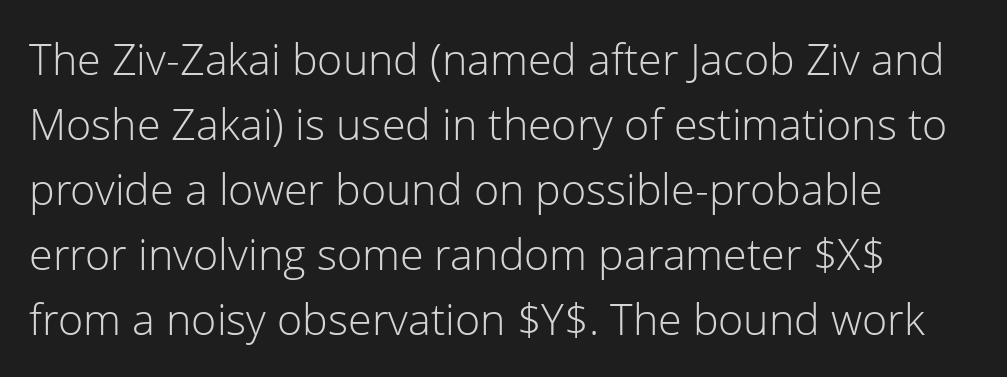
The passage shown has conventional tracking throughout. Here the designer chose a conventional face with non-uniform glyph widths. No heavy texture on the line: the type isn't bold. The lines sit at an ordinary, default distance from one another.
